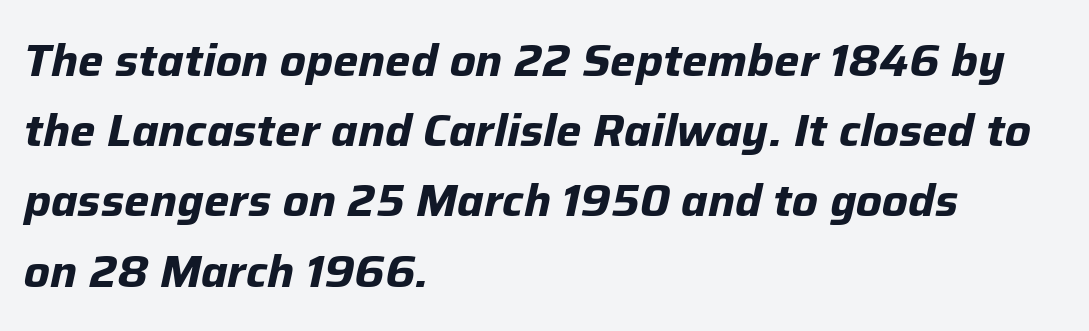
The image shows 45 px bold type, italic (leaning right); set left-aligned, normal line spacing (1.56x), normal letter spacing, not underlined; low stroke contrast and a medium x-height.
